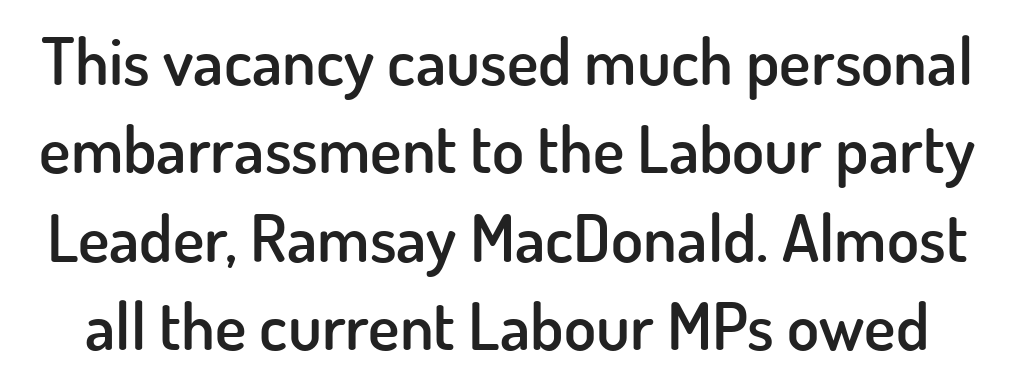
Italic: no, the glyphs are upright roman. The rendering uses natural spacing where letterforms have individual widths. Stroke thickness is moderately raised; the sample reads as semibold. Each letter's strokes conclude bluntly, with no projecting serifs. This rendering features lettering with no underline. One glance says typical: line gaps are just what's usual.
